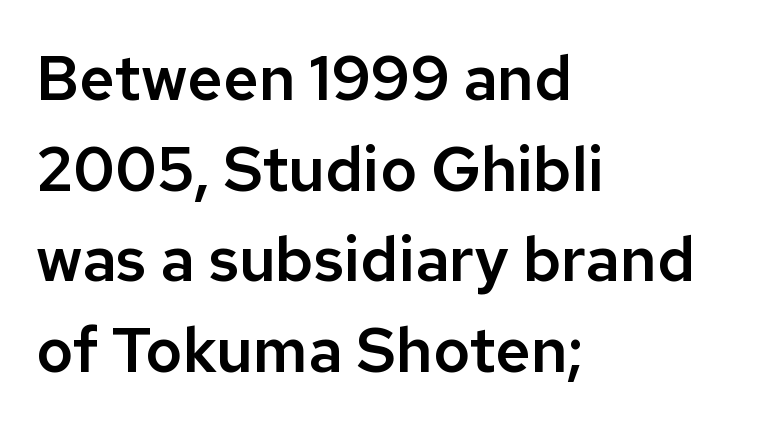
Q: Is the text italic (slanted)? A: No, it is upright.
Q: Is the typeface a serif or a sans-serif typeface? A: Sans-serif.
Q: Is the text underlined? A: No.
Q: How is the paragraph aligned? A: Left-aligned.
Q: Is the spacing between letters normal or unusually wide? A: Normal.
Q: Is the spacing between lines tight, normal or loose? A: Normal.
Q: Width (condensed, normal, or wide)? A: Normal.
Q: Stroke contrast? A: Low.
Q: x-height? A: Medium.
Q: Monospaced? A: No.
